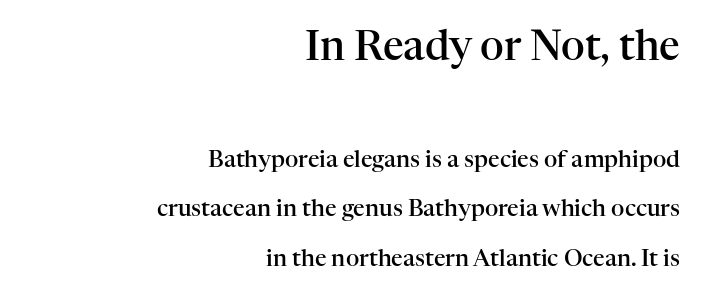
Q: Is the text bold? A: Semi-bold.
Q: Is the text italic (slanted)? A: No, it is upright.
Q: Is the typeface a serif or a sans-serif typeface? A: Serif.
Q: Is the text underlined? A: No.
Q: How is the paragraph aligned? A: Right-aligned.
Q: Is the spacing between letters normal or unusually wide? A: Normal.
Q: Is the spacing between lines tight, normal or loose? A: Loose.
Q: Which block of text is set in a larger size, the first (top) or the second (bottom)? A: The first (top) one.
Q: Width (condensed, normal, or wide)? A: Normal.
Q: Stroke contrast? A: High.
Q: x-height? A: Medium.
Q: Monospaced? A: No.
